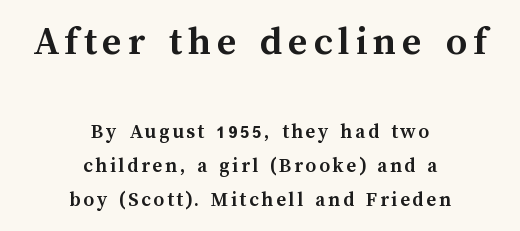
The rag falls on both sides of this text block equally. Students, observe: this is what conventionally led text looks like. Ascenders rise straight up at ninety degrees. Compare the two chunks: the upper has the greater cap height. Thick stems and heavy bowls — unmistakably bold.
